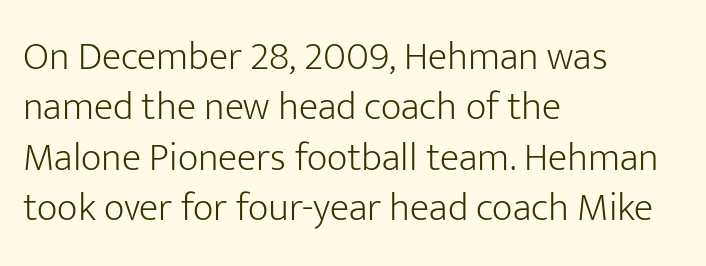
The image shows 40 px light sans-serif type, upright; set left-aligned, normal line spacing (1.26x), normal letter spacing, not underlined; low stroke contrast and a medium x-height.
